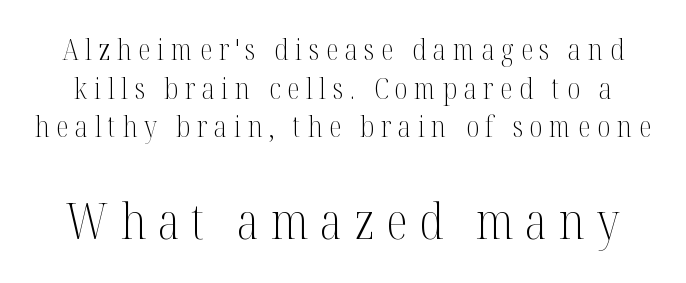
{"serif": "yes", "italic": "no", "bold": "no", "weight": "light", "width": "condensed", "stroke_contrast": "medium", "x_height": "medium", "monospaced": "no", "underline": "no", "line_spacing": "normal", "line_spacing_ratio": 1.33, "letter_spacing": "wide", "letter_spacing_em": 0.23, "larger_block": "second", "size_ratio": 1.72, "glyph_px": 50}
